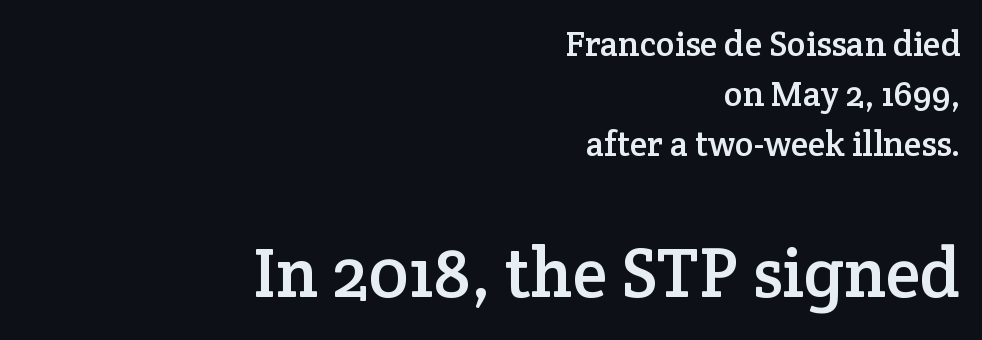
The image shows 70 px serif type, upright; set right-aligned, normal line spacing (1.43x), normal letter spacing, not underlined; the second (bottom) block is 2.0x larger; low stroke contrast and a medium x-height.
